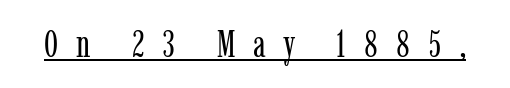
{"serif": "yes", "italic": "no", "bold": "no", "weight": "regular", "width": "condensed", "stroke_contrast": "low", "x_height": "medium", "monospaced": "no", "underline": "yes", "letter_spacing": "wide", "letter_spacing_em": 0.48, "glyph_px": 37}
